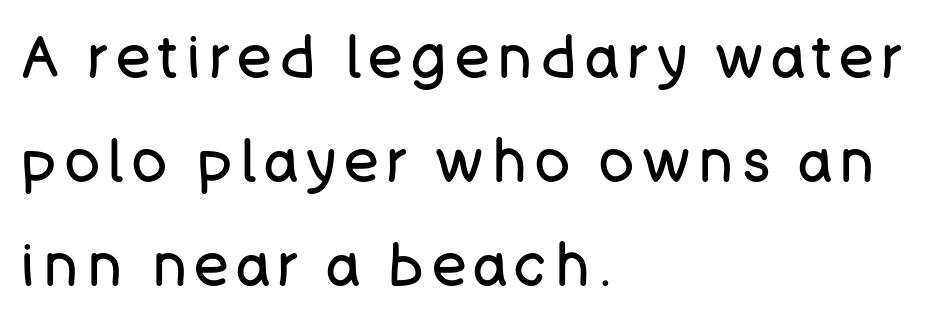
If you drew a line through each stem, it would be perfectly vertical. Letters rest on an invisible, unmarked baseline. Casual observation: everything's shoved over to the left. A typesetter would call this proportional, since set widths differ per character. Summary of weight: not heavy and not bold.
